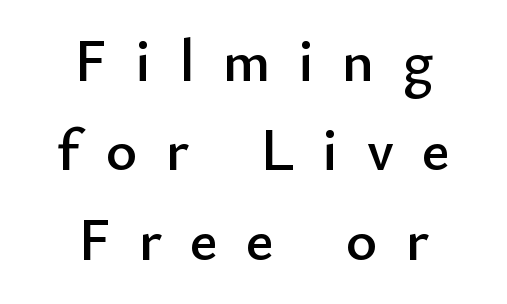
The image shows 60 px sans-serif type, upright; set centered, normal line spacing (1.49x), unusually wide letter spacing (+0.47 em), not underlined; low stroke contrast and a small x-height.
